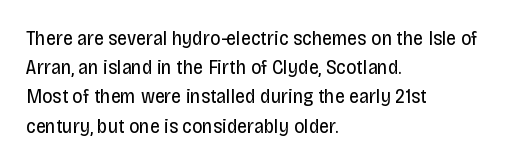
The image shows 20 px text type, upright; set left-aligned, normal line spacing (1.46x), normal letter spacing, not underlined.
